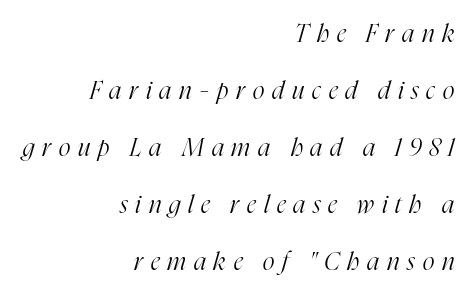
The image shows 25 px text type, italic (leaning right); set right-aligned, loose line spacing (2.28x), unusually wide letter spacing (+0.31 em), not underlined.
